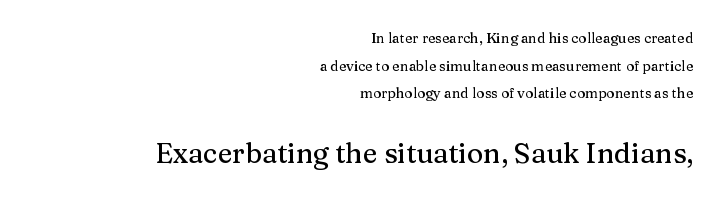
Q: Is the text italic (slanted)? A: No, it is upright.
Q: Is the typeface a serif or a sans-serif typeface? A: Serif.
Q: Is the text underlined? A: No.
Q: How is the paragraph aligned? A: Right-aligned.
Q: Is the spacing between letters normal or unusually wide? A: Normal.
Q: Is the spacing between lines tight, normal or loose? A: Loose.
Q: Which block of text is set in a larger size, the first (top) or the second (bottom)? A: The second (bottom) one.
Q: Width (condensed, normal, or wide)? A: Normal.
Q: Stroke contrast? A: Medium.
Q: x-height? A: Medium.
Q: Monospaced? A: No.
